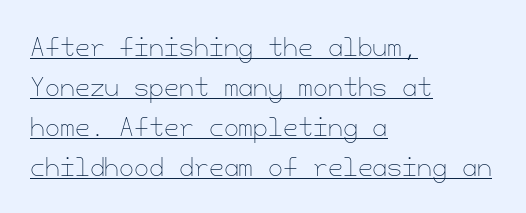
Q: Is the text bold? A: No.
Q: Is the text italic (slanted)? A: No, it is upright.
Q: Is the text underlined? A: Yes.
Q: How is the paragraph aligned? A: Left-aligned.
Q: Is the spacing between letters normal or unusually wide? A: Normal.
Q: Is the spacing between lines tight, normal or loose? A: Normal.
